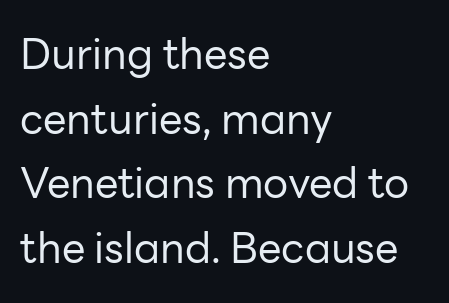
Q: Is the text bold? A: No.
Q: Is the text italic (slanted)? A: No, it is upright.
Q: Is the typeface a serif or a sans-serif typeface? A: Sans-serif.
Q: Is the text underlined? A: No.
Q: How is the paragraph aligned? A: Left-aligned.
Q: Is the spacing between letters normal or unusually wide? A: Normal.
Q: Is the spacing between lines tight, normal or loose? A: Normal.
Q: Width (condensed, normal, or wide)? A: Normal.
Q: Stroke contrast? A: Low.
Q: x-height? A: Medium.
Q: Monospaced? A: No.
